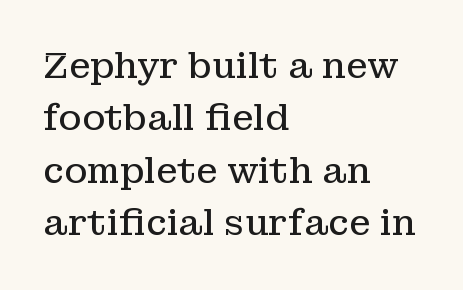
Q: Is the text bold? A: No.
Q: Is the text italic (slanted)? A: No, it is upright.
Q: Is the typeface a serif or a sans-serif typeface? A: Serif.
Q: Is the text underlined? A: No.
Q: How is the paragraph aligned? A: Left-aligned.
Q: Is the spacing between letters normal or unusually wide? A: Normal.
Q: Is the spacing between lines tight, normal or loose? A: Normal.
Q: Width (condensed, normal, or wide)? A: Normal.
Q: Stroke contrast? A: Low.
Q: x-height? A: Medium.
Q: Monospaced? A: No.
